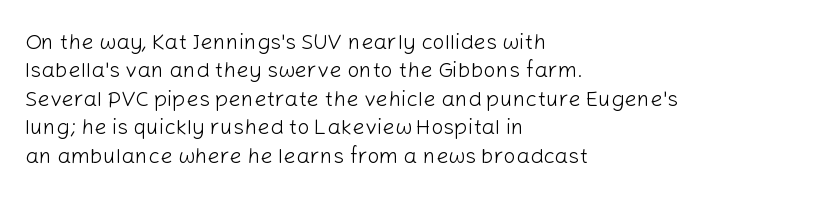
{"italic": "no", "bold": "no", "underline": "no", "align": "left", "line_spacing": "normal", "line_spacing_ratio": 1.29, "letter_spacing": "normal", "letter_spacing_em": 0.0, "glyph_px": 22}
